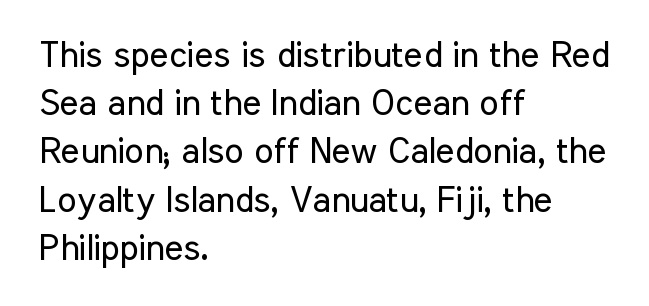
Q: Is the text bold? A: No.
Q: Is the text italic (slanted)? A: No, it is upright.
Q: Is the typeface a serif or a sans-serif typeface? A: Sans-serif.
Q: Is the text underlined? A: No.
Q: How is the paragraph aligned? A: Left-aligned.
Q: Is the spacing between letters normal or unusually wide? A: Normal.
Q: Is the spacing between lines tight, normal or loose? A: Normal.
Q: Width (condensed, normal, or wide)? A: Condensed.
Q: Stroke contrast? A: Low.
Q: x-height? A: Medium.
Q: Monospaced? A: No.
